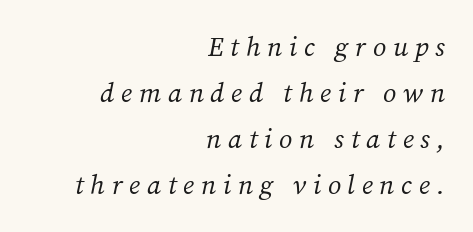
These glyphs show unthickened strokes, regular width or finer. Yep, that's italic — everything's leaning. This block has exactly the height ordinary leading produces. A clean baseline with only descenders dipping below it. The line texture is sparse and dotted thanks to wide tracking.
